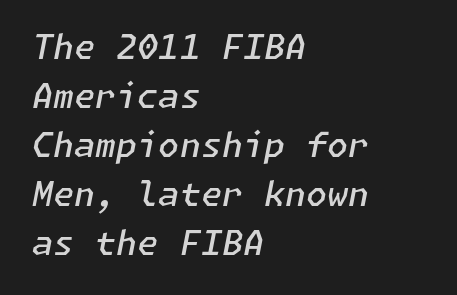
The image shows 34 px semibold type, italic (leaning right); set left-aligned, normal line spacing (1.44x), normal letter spacing, not underlined; low stroke contrast and a medium x-height.
